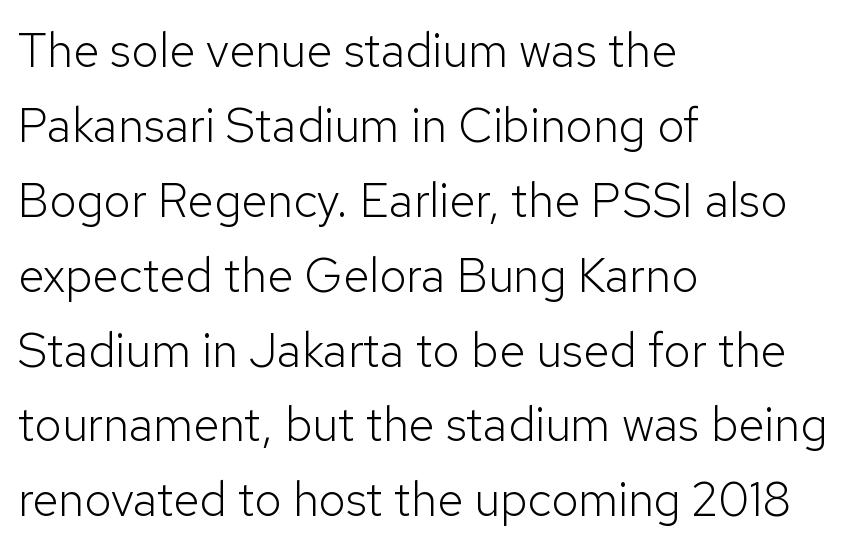
{"serif": "no", "italic": "no", "bold": "no", "weight": "light", "width": "normal", "stroke_contrast": "low", "x_height": "medium", "monospaced": "no", "underline": "no", "align": "left", "line_spacing": "normal", "line_spacing_ratio": 1.56, "letter_spacing": "normal", "letter_spacing_em": 0.0, "glyph_px": 48}
